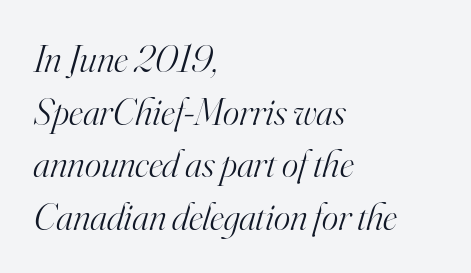
One-word summary of the alignment: left. This is serif lettering, the kind often seen in printed books. Is this a heavy cut? Hardly; it is regular or lighter. A typesetter would call this zero additional tracking. This is oblique type, the kind used for emphasis or titles. Normally led — the rows are evenly, conventionally spaced.
